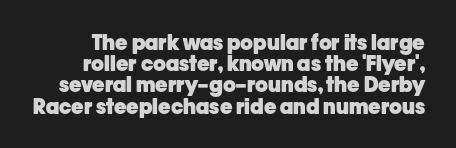
The image shows 21 px bold type, upright; set tight line spacing (1.01x), normal letter spacing, not underlined.
